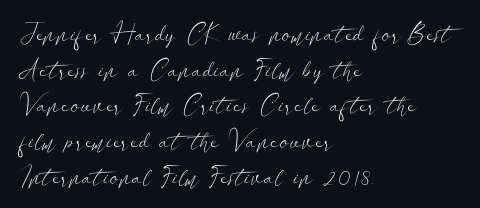
No word sits above an underline. These lines stack with their left ends in a neat column. The line-height multiplier appears to be the usual default. Students, note that the glyphs here touch the page at normal intervals.
